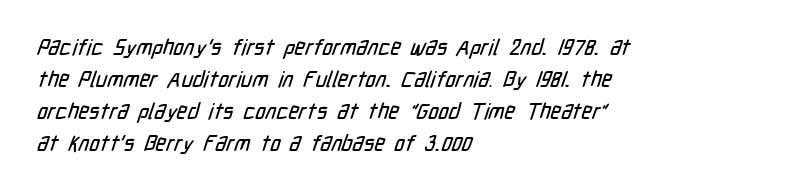
Casual observation: everything's shoved over to the left. Descenders are the only things crossing below the line. The space between consecutive lines is moderate. The letters sit at their default tracking, neither squeezed nor spread.
